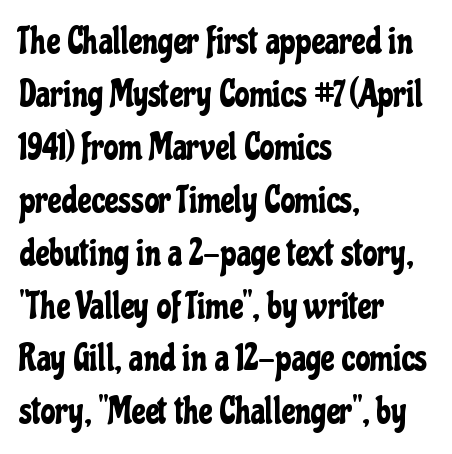
Q: Is the text italic (slanted)? A: No, it is upright.
Q: Is the typeface a serif or a sans-serif typeface? A: Sans-serif.
Q: Is the text underlined? A: No.
Q: How is the paragraph aligned? A: Left-aligned.
Q: Is the spacing between letters normal or unusually wide? A: Normal.
Q: Is the spacing between lines tight, normal or loose? A: Normal.
Q: Width (condensed, normal, or wide)? A: Condensed.
Q: Stroke contrast? A: Low.
Q: x-height? A: Medium.
Q: Monospaced? A: No.
